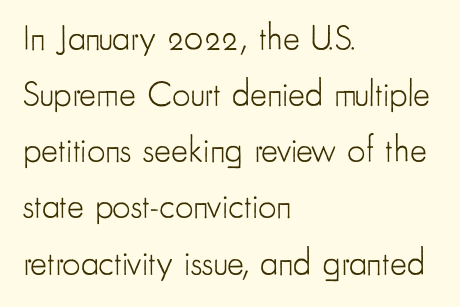
Q: Is the text bold? A: No.
Q: Is the text italic (slanted)? A: No, it is upright.
Q: Is the typeface a serif or a sans-serif typeface? A: Sans-serif.
Q: Is the text underlined? A: No.
Q: How is the paragraph aligned? A: Left-aligned.
Q: Is the spacing between letters normal or unusually wide? A: Normal.
Q: Is the spacing between lines tight, normal or loose? A: Normal.
Q: Width (condensed, normal, or wide)? A: Condensed.
Q: Stroke contrast? A: Low.
Q: x-height? A: Small.
Q: Monospaced? A: No.
